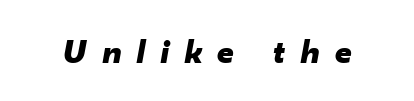
This rendering widens character spacing well past its baseline value. Is the type bold? Yes — the strokes are clearly thick and heavy. Looking at the ascenders, they clearly lean. Clear beneath every line of the passage. Here the designer chose a conventional face with non-uniform glyph widths.
